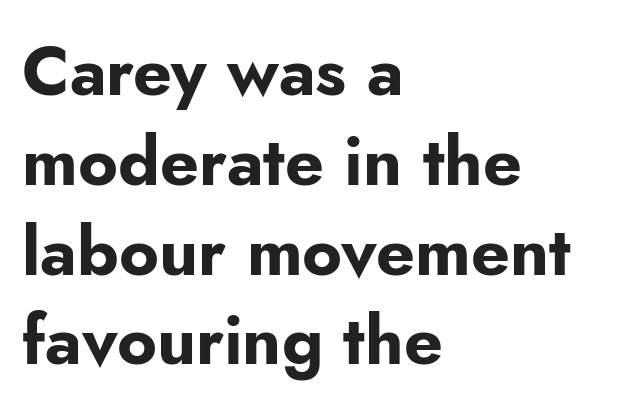
{"serif": "no", "italic": "no", "bold": "yes", "weight": "bold", "width": "normal", "stroke_contrast": "low", "x_height": "small", "monospaced": "no", "underline": "no", "align": "left", "line_spacing": "normal", "line_spacing_ratio": 1.32, "letter_spacing": "normal", "letter_spacing_em": 0.0, "glyph_px": 68}
